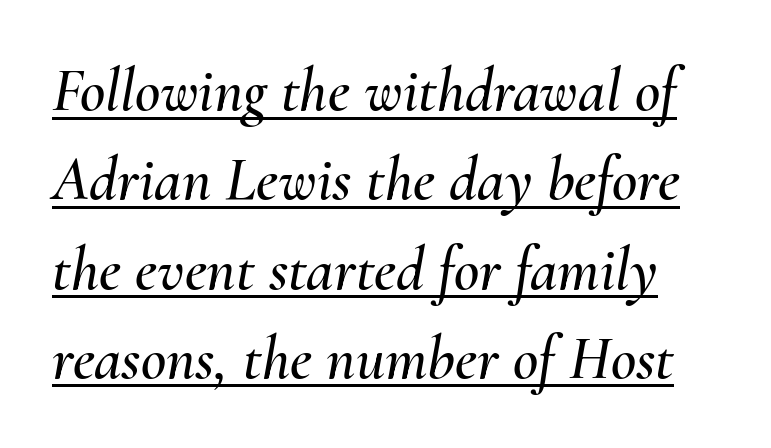
The image shows 62 px text type, italic (leaning right); set normal line spacing (1.44x), normal letter spacing, underlined; medium stroke contrast and a small x-height.
